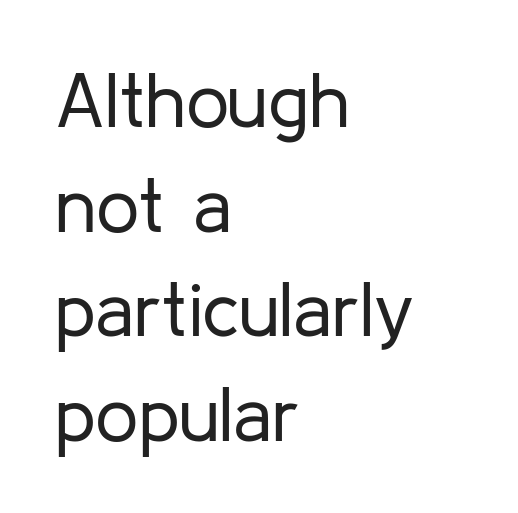
The rendering uses a moderate line-height, typical for paragraphs. Do the characters align in a grid? No, the font is proportional. Serif or sans? Sans — the stroke terminals are bare. The passage is arranged the way most books set body copy — flush left. Is the type heavy? It reads as light-to-regular instead. The strip under each line holds only bare page.
